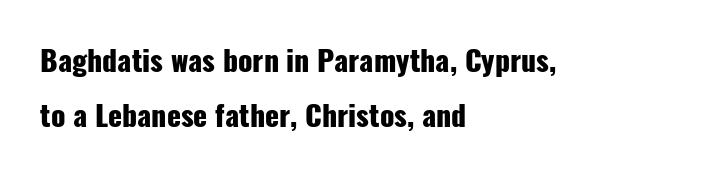
The image shows 29 px heavy, condensed sans-serif type, upright; set left-aligned, loose line spacing (1.91x), normal letter spacing, not underlined; low stroke contrast and a medium x-height.
